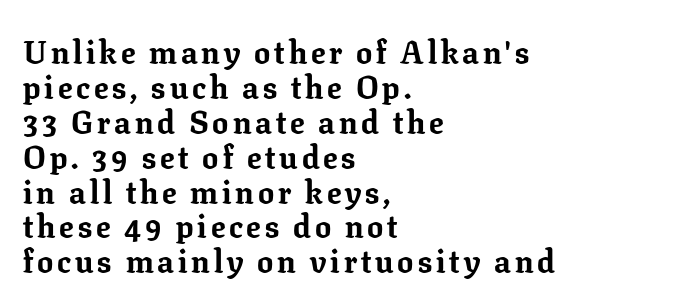
{"serif": "yes", "italic": "no", "bold": "yes", "weight": "bold", "width": "normal", "stroke_contrast": "low", "x_height": "medium", "monospaced": "no", "underline": "no", "align": "left", "line_spacing": "tight", "line_spacing_ratio": 1.09, "glyph_px": 32}
